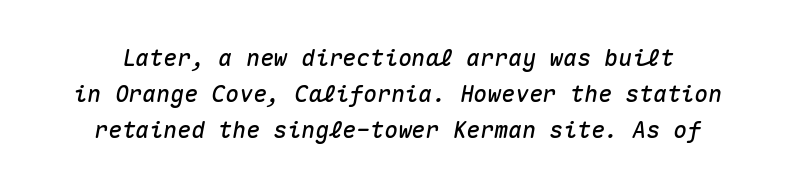
The image shows 23 px text type, italic (leaning right); set normal line spacing (1.56x), normal letter spacing, not underlined.
